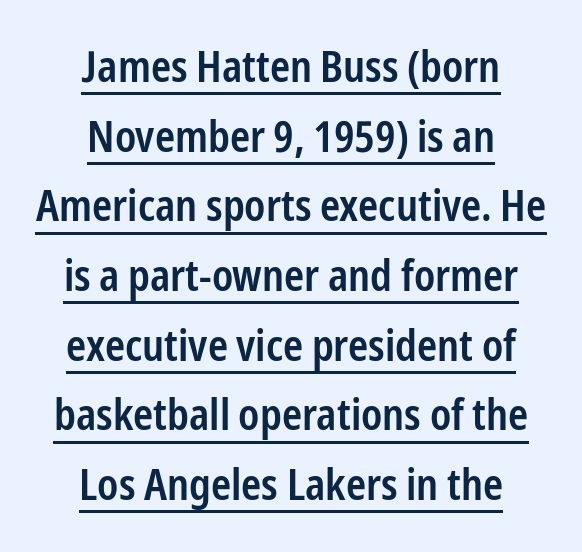
Q: Is the text bold? A: Semi-bold.
Q: Is the text italic (slanted)? A: No, it is upright.
Q: Is the typeface a serif or a sans-serif typeface? A: Sans-serif.
Q: Is the text underlined? A: Yes.
Q: How is the paragraph aligned? A: Centered.
Q: Is the spacing between letters normal or unusually wide? A: Normal.
Q: Is the spacing between lines tight, normal or loose? A: Normal.
Q: Width (condensed, normal, or wide)? A: Condensed.
Q: Stroke contrast? A: Low.
Q: x-height? A: Medium.
Q: Monospaced? A: No.
